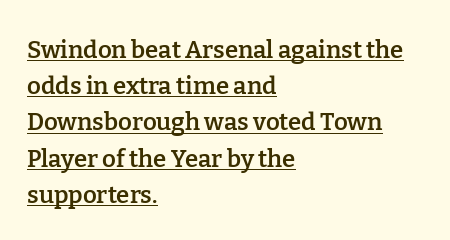
{"italic": "no", "bold": "semi", "underline": "yes", "align": "left", "line_spacing": "normal", "line_spacing_ratio": 1.51, "letter_spacing": "normal", "letter_spacing_em": 0.0, "glyph_px": 24}
